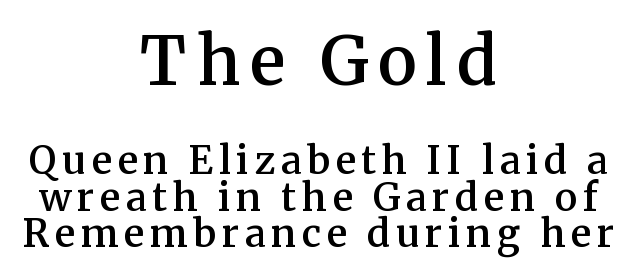
The image shows 66 px semibold serif type, upright; set centered, tight line spacing (0.96x), not underlined; the first (top) block is 1.74x larger; medium stroke contrast and a medium x-height.
